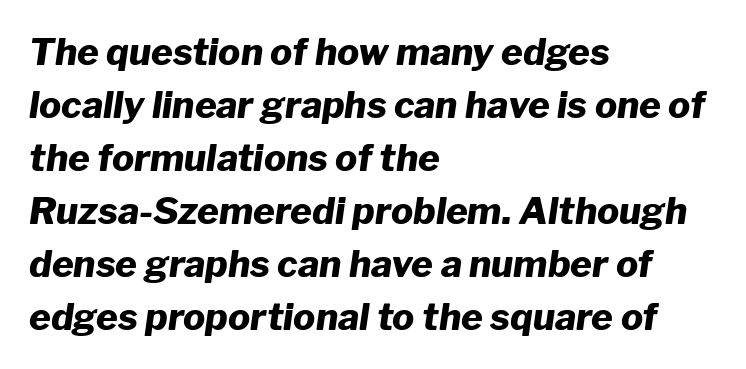
The image shows 37 px heavy type, italic (leaning right); set left-aligned, normal line spacing (1.43x), normal letter spacing, not underlined; low stroke contrast and a medium x-height.
